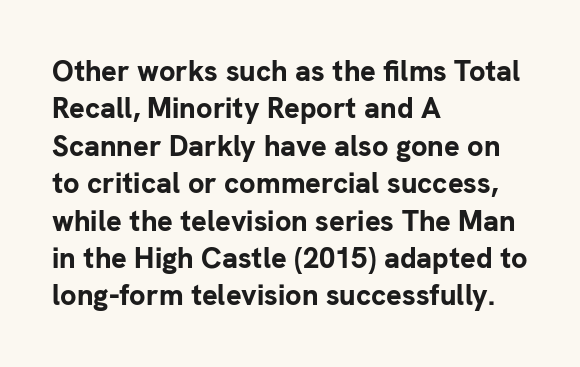
Reading down the block, your eye returns to a fixed left position each line. Vertically, the passage feels balanced, rows spaced as you'd expect. Character widths vary here, with narrow letters taking less room than wide ones. These lines keep a tight, regular rhythm from letter to letter. The typeface chosen for these lines omits serifs. Decoration check: the copy has no underline.
